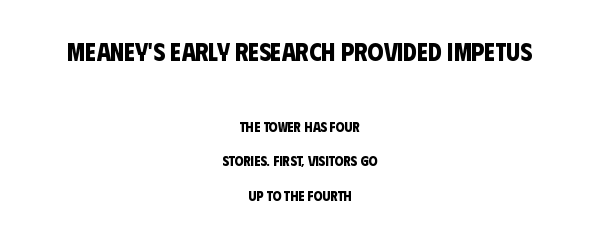
Students, observe: this is what heavily led, spacious text looks like. Between these two stacked blocks, the higher one wins on size. Does the copy run flush right? No — it is centered line by line. A clean baseline with only descenders dipping below it. Set as a true bold cut, around the 700 mark. What stands out about the letter spacing? Nothing — it is the standard amount.
